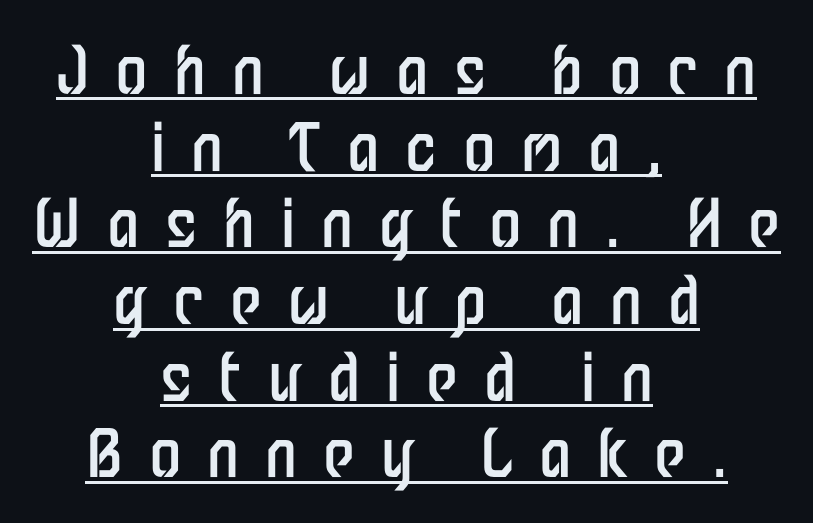
The image shows 65 px regular-weight, condensed sans-serif type, upright; set centered, line spacing 1.18x, unusually wide letter spacing (+0.4 em), underlined; low stroke contrast and a medium x-height.
